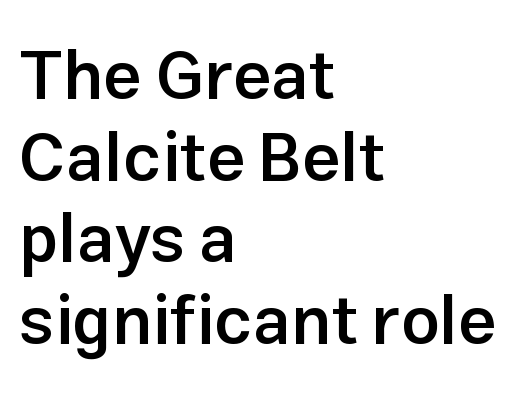
Q: Is the text bold? A: Semi-bold.
Q: Is the text italic (slanted)? A: No, it is upright.
Q: Is the typeface a serif or a sans-serif typeface? A: Sans-serif.
Q: Is the text underlined? A: No.
Q: How is the paragraph aligned? A: Left-aligned.
Q: Is the spacing between letters normal or unusually wide? A: Normal.
Q: Width (condensed, normal, or wide)? A: Normal.
Q: Stroke contrast? A: Low.
Q: x-height? A: Medium.
Q: Monospaced? A: No.
